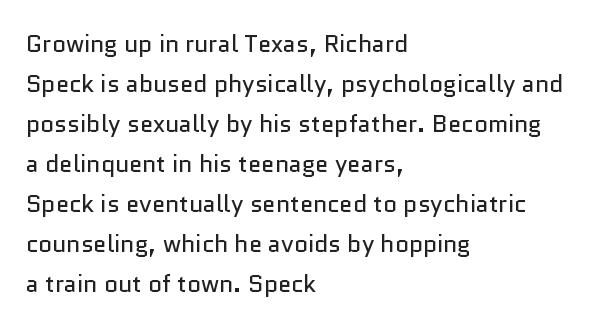
Q: Is the text bold? A: No.
Q: Is the text italic (slanted)? A: No, it is upright.
Q: Is the text underlined? A: No.
Q: How is the paragraph aligned? A: Left-aligned.
Q: Is the spacing between letters normal or unusually wide? A: Normal.
Q: Is the spacing between lines tight, normal or loose? A: Normal.
